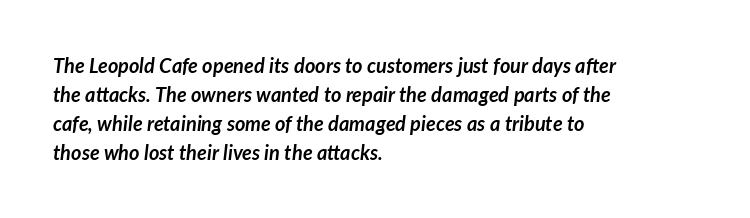
Summary of weight: heavy, a full bold. Regular leading. The passage shown leans; its letterforms are oblique. No extra tracking has been applied to these lines.
